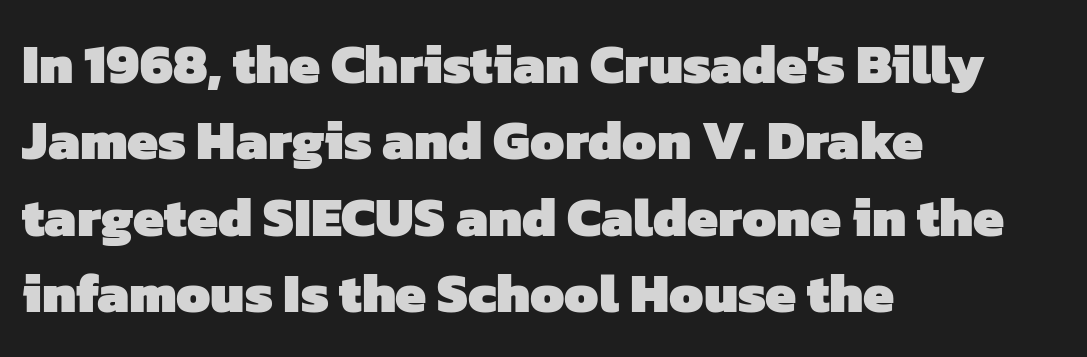
Q: Is the text bold? A: Yes.
Q: Is the typeface a serif or a sans-serif typeface? A: Sans-serif.
Q: Is the text underlined? A: No.
Q: How is the paragraph aligned? A: Left-aligned.
Q: Is the spacing between letters normal or unusually wide? A: Normal.
Q: Is the spacing between lines tight, normal or loose? A: Normal.
Q: Width (condensed, normal, or wide)? A: Normal.
Q: Stroke contrast? A: Low.
Q: x-height? A: Medium.
Q: Monospaced? A: No.
